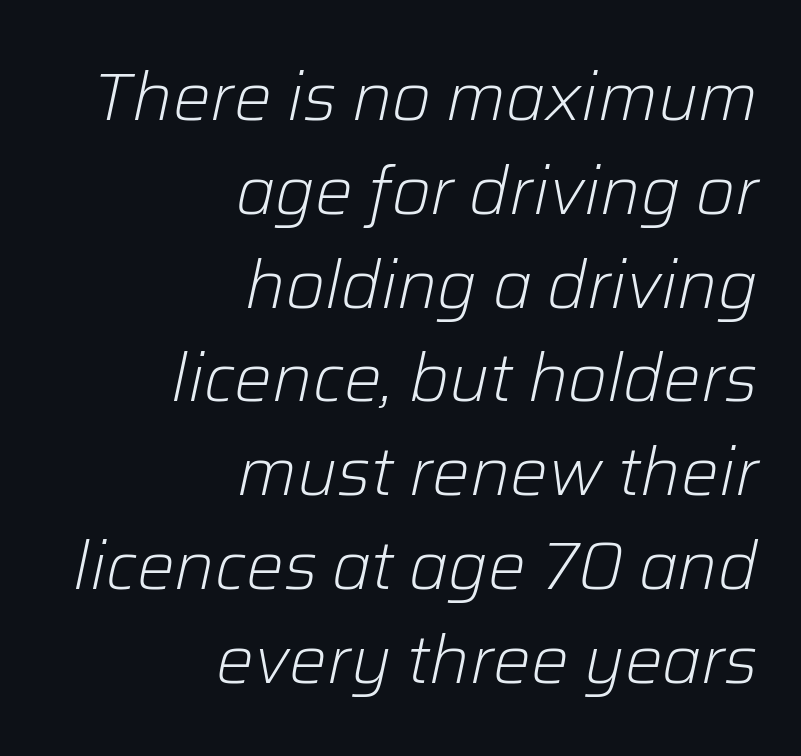
It's the slanting kind of type. Every row of glyphs terminates at an identical x-position on the right. The strokes carry an ordinary text weight at most. The passage shown is typed in a proportional face where columns would drift. The words here are not underlined.
